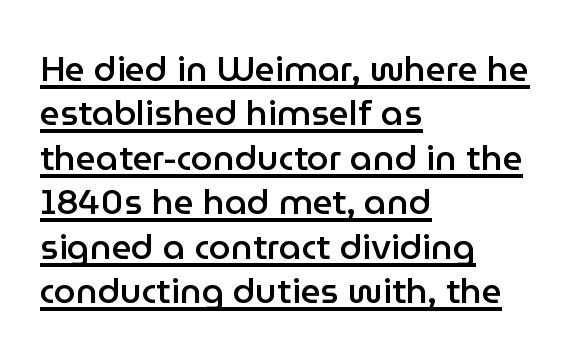
The rag falls on the right side of this text block. Semibold letterforms, between regular and bold. Is this a fixed-width face? No — the glyphs have proportional, varying widths. Is the letter spacing exaggerated? No — it looks like the ordinary default. The rows are spaced the way most documents space them. Every stem runs plumb, perpendicular to the baseline.
